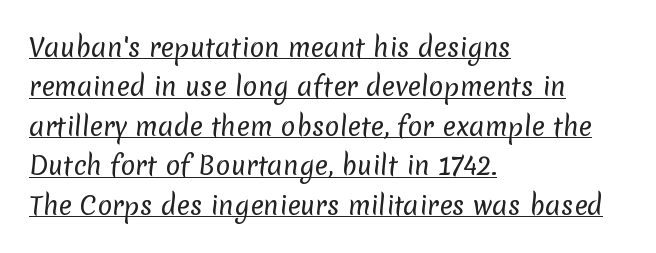
Q: Is the text bold? A: No.
Q: Is the text underlined? A: Yes.
Q: How is the paragraph aligned? A: Left-aligned.
Q: Is the spacing between letters normal or unusually wide? A: Normal.
Q: Is the spacing between lines tight, normal or loose? A: Normal.
